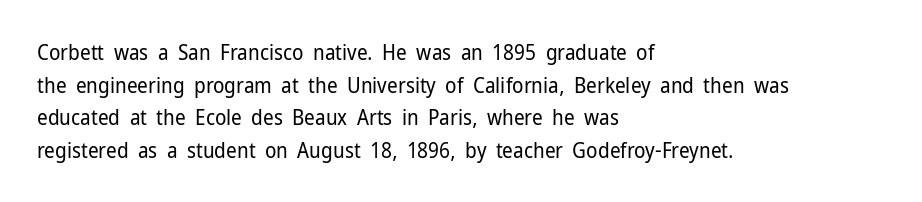
The image shows 21 px text type, upright; set left-aligned, normal line spacing (1.55x), normal letter spacing, not underlined.
